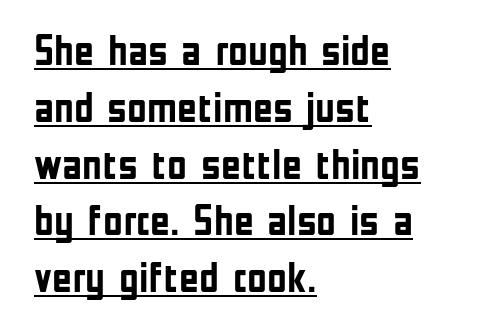
{"serif": "no", "italic": "no", "bold": "yes", "weight": "semibold", "width": "condensed", "stroke_contrast": "low", "x_height": "medium", "monospaced": "no", "underline": "yes", "align": "left", "line_spacing": "normal", "line_spacing_ratio": 1.32, "letter_spacing": "normal", "letter_spacing_em": 0.0, "glyph_px": 43}
